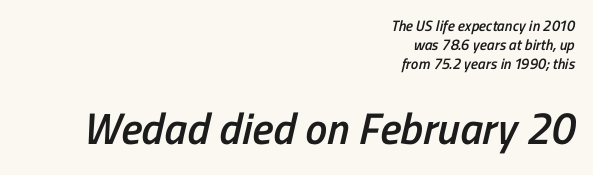
The image shows 44 px semibold, condensed sans-serif type; set right-aligned, normal line spacing (1.27x), normal letter spacing, not underlined; the second (bottom) block is 2.93x larger; low stroke contrast and a medium x-height.
